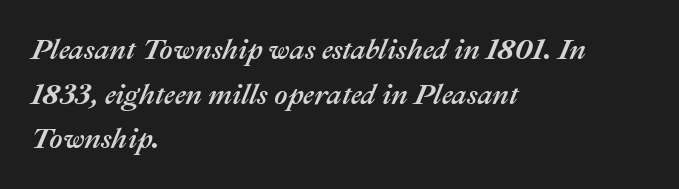
{"italic": "yes", "lean": "right", "slant_degrees": 22, "width": "normal", "stroke_contrast": "medium", "x_height": "medium", "monospaced": "no", "underline": "no", "align": "left", "line_spacing": "normal", "line_spacing_ratio": 1.54, "letter_spacing": "normal", "letter_spacing_em": 0.0, "glyph_px": 29}
